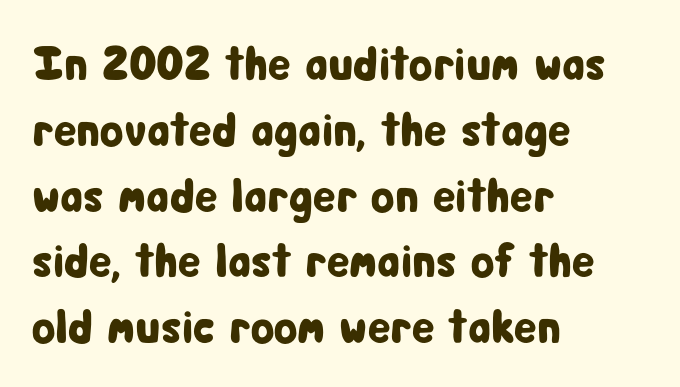
Q: Is the text italic (slanted)? A: No, it is upright.
Q: Is the typeface a serif or a sans-serif typeface? A: Sans-serif.
Q: Is the text underlined? A: No.
Q: How is the paragraph aligned? A: Left-aligned.
Q: Is the spacing between letters normal or unusually wide? A: Normal.
Q: Is the spacing between lines tight, normal or loose? A: Normal.
Q: Width (condensed, normal, or wide)? A: Condensed.
Q: Stroke contrast? A: Low.
Q: x-height? A: Medium.
Q: Monospaced? A: No.
